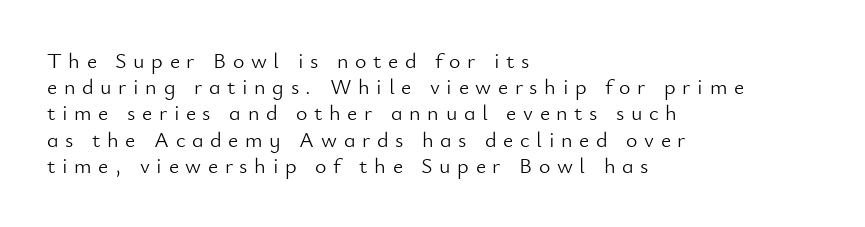
Q: Is the text bold? A: No.
Q: Is the text italic (slanted)? A: No, it is upright.
Q: Is the text underlined? A: No.
Q: How is the paragraph aligned? A: Left-aligned.
Q: Is the spacing between letters normal or unusually wide? A: Unusually wide.
